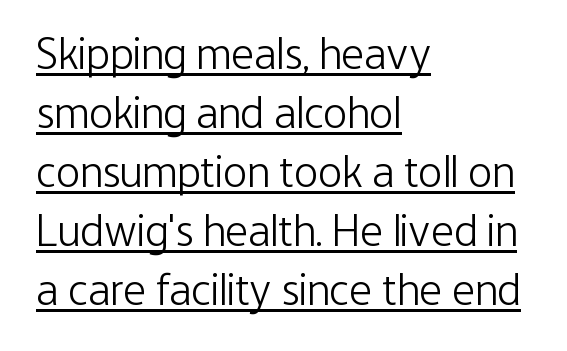
Look at the tracking — it's just the regular setting, nothing added. Each stroke keeps to a modest, everyday thickness or less. Leading: standard. Does the type have serifs? No, each stem ends abruptly. The typesetter has applied underlining to the passage shown. Each letter keeps its own natural width here, so spacing adapts to shape.
